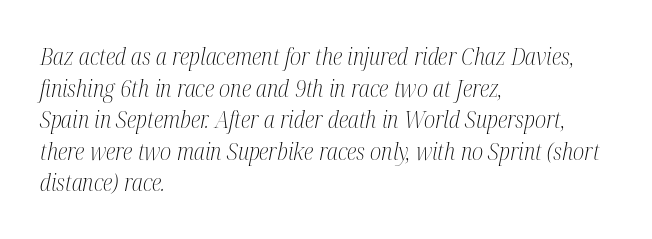
{"italic": "yes", "lean": "right", "slant_degrees": 12, "bold": "no", "underline": "no", "align": "left", "line_spacing": "normal", "line_spacing_ratio": 1.37, "letter_spacing": "normal", "letter_spacing_em": 0.0, "glyph_px": 23}
